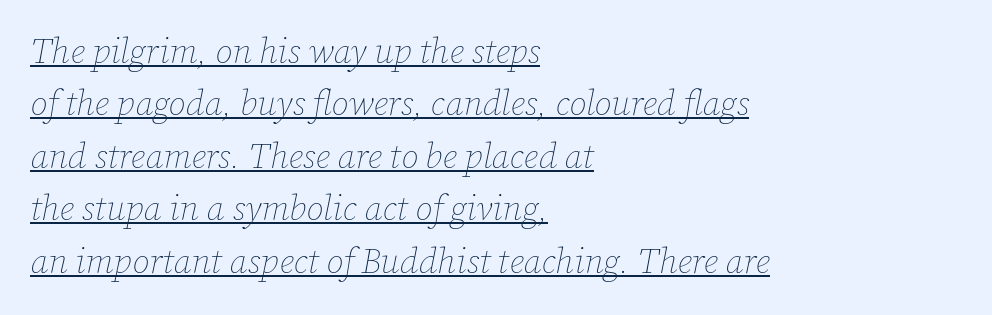
One glance says typical: line gaps are just what's usual. The font's italic variant was chosen for this text. Visually the block forms a straight wall on the left and a jagged coastline on the right. Letters have the restrained weight of plain body copy at most.
